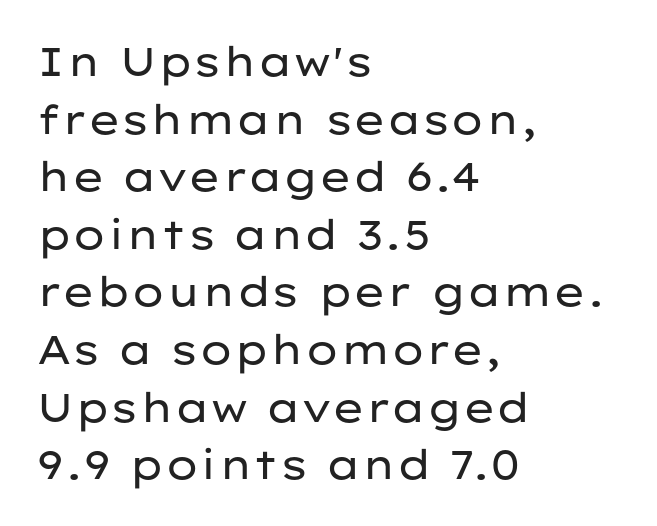
{"serif": "no", "italic": "no", "bold": "no", "weight": "regular", "width": "wide", "stroke_contrast": "low", "x_height": "medium", "monospaced": "no", "underline": "no", "align": "left", "line_spacing": "normal", "line_spacing_ratio": 1.44, "letter_spacing": "normal", "letter_spacing_em": 0.0, "glyph_px": 40}
